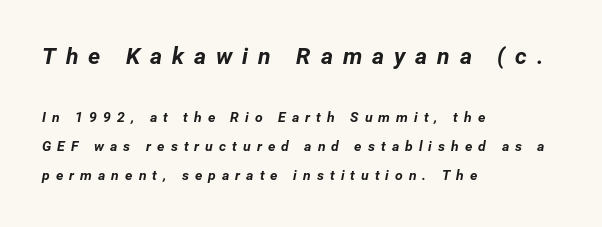
The image shows 23 px bold type, italic (leaning right); set left-aligned, loose line spacing (2.1x), unusually wide letter spacing (+0.43 em), not underlined; the first (top) block is 1.64x larger.
